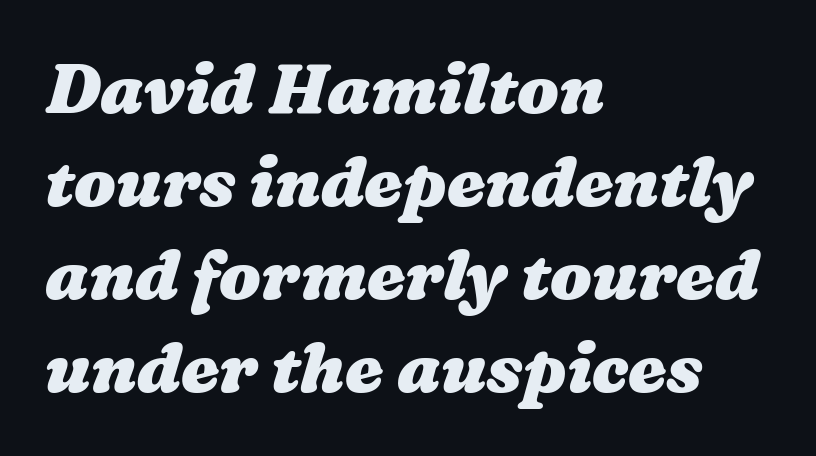
The image shows 69 px heavy, wide type; set left-aligned, normal line spacing (1.35x), normal letter spacing, not underlined; medium stroke contrast and a medium x-height.
